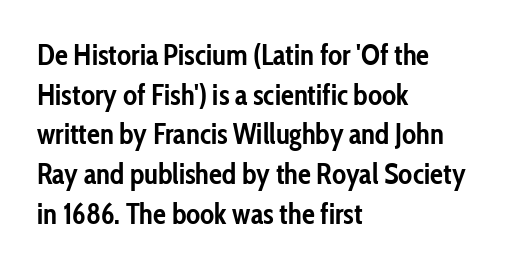
The image shows 29 px semibold, condensed sans-serif type, upright; set left-aligned, normal line spacing (1.37x), normal letter spacing, not underlined; low stroke contrast and a medium x-height.
